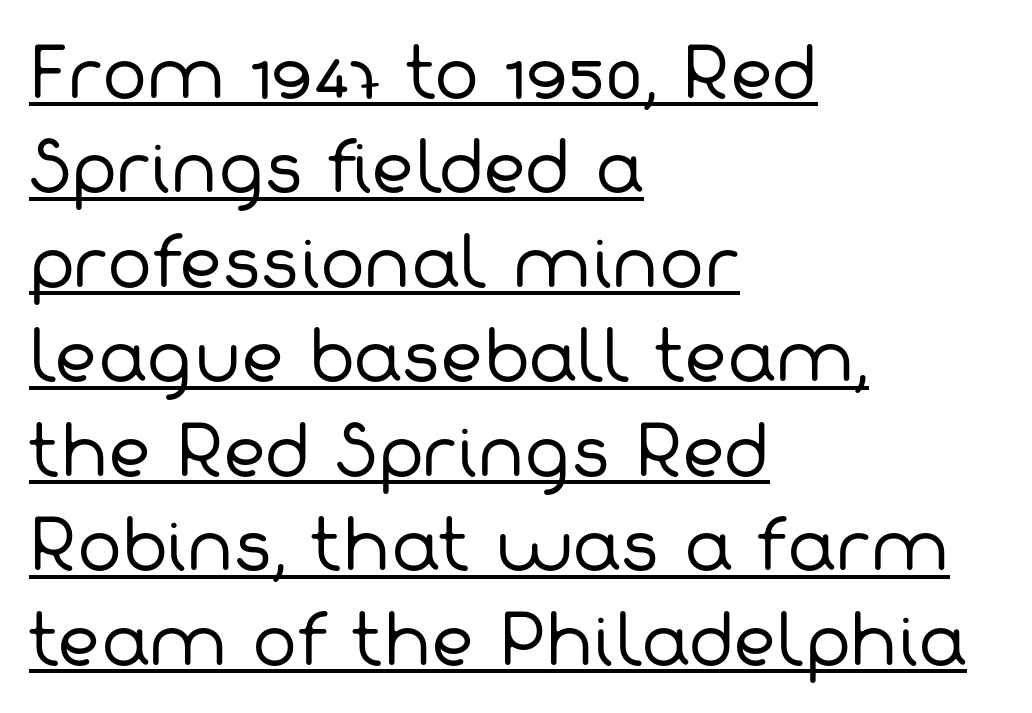
Q: Is the text bold? A: No.
Q: Is the typeface a serif or a sans-serif typeface? A: Sans-serif.
Q: Is the text underlined? A: Yes.
Q: How is the paragraph aligned? A: Left-aligned.
Q: Is the spacing between letters normal or unusually wide? A: Normal.
Q: Is the spacing between lines tight, normal or loose? A: Normal.
Q: Width (condensed, normal, or wide)? A: Normal.
Q: Stroke contrast? A: Low.
Q: x-height? A: Medium.
Q: Monospaced? A: No.
